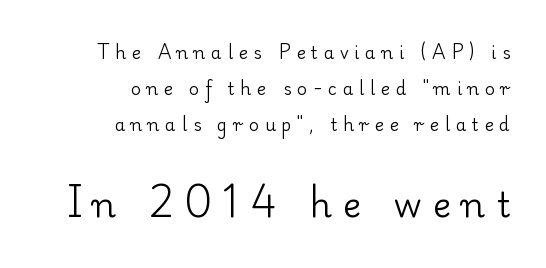
Q: Is the text bold? A: No.
Q: Is the text italic (slanted)? A: No, it is upright.
Q: Is the typeface a serif or a sans-serif typeface? A: Serif.
Q: Is the text underlined? A: No.
Q: How is the paragraph aligned? A: Right-aligned.
Q: Is the spacing between letters normal or unusually wide? A: Unusually wide.
Q: Is the spacing between lines tight, normal or loose? A: Loose.
Q: Which block of text is set in a larger size, the first (top) or the second (bottom)? A: The second (bottom) one.
Q: Width (condensed, normal, or wide)? A: Normal.
Q: Stroke contrast? A: Low.
Q: x-height? A: Small.
Q: Monospaced? A: No.
